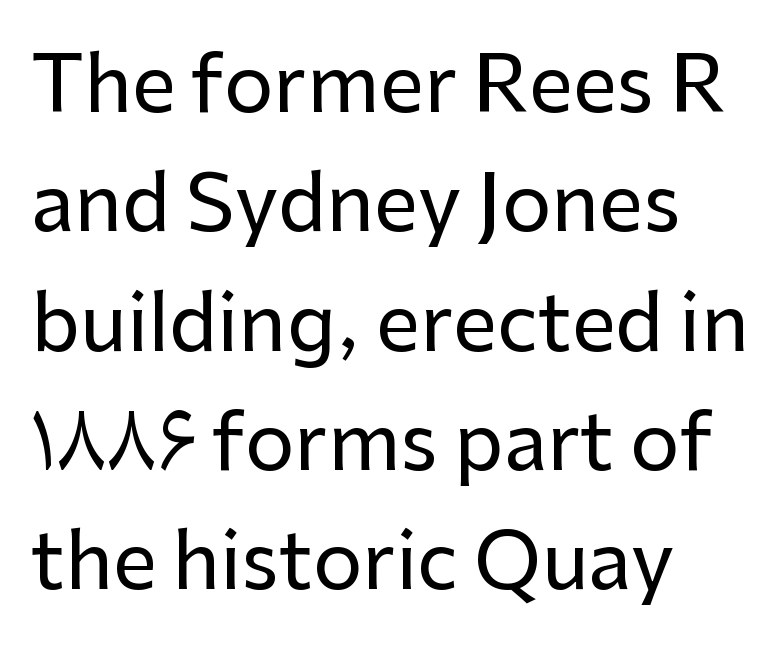
The image shows 78 px sans-serif type, upright; set left-aligned, normal line spacing (1.53x), normal letter spacing, not underlined; low stroke contrast and a medium x-height.
